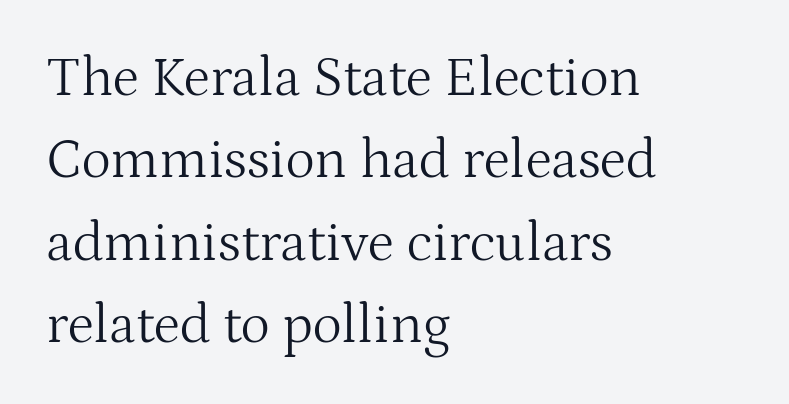
Q: Is the text bold? A: No.
Q: Is the text italic (slanted)? A: No, it is upright.
Q: Is the typeface a serif or a sans-serif typeface? A: Serif.
Q: Is the text underlined? A: No.
Q: How is the paragraph aligned? A: Left-aligned.
Q: Is the spacing between letters normal or unusually wide? A: Normal.
Q: Is the spacing between lines tight, normal or loose? A: Normal.
Q: Width (condensed, normal, or wide)? A: Normal.
Q: Stroke contrast? A: Medium.
Q: x-height? A: Medium.
Q: Monospaced? A: No.
